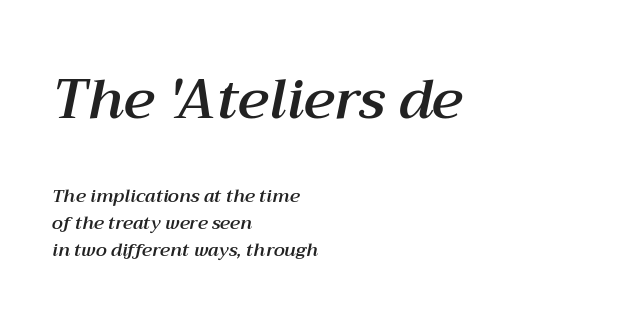
Q: Is the text italic (slanted)? A: Yes, it leans right by about 12 degrees.
Q: Is the text underlined? A: No.
Q: How is the paragraph aligned? A: Left-aligned.
Q: Is the spacing between letters normal or unusually wide? A: Normal.
Q: Is the spacing between lines tight, normal or loose? A: Normal.
Q: Which block of text is set in a larger size, the first (top) or the second (bottom)? A: The first (top) one.
Q: Width (condensed, normal, or wide)? A: Normal.
Q: Stroke contrast? A: Medium.
Q: x-height? A: Medium.
Q: Monospaced? A: No.
